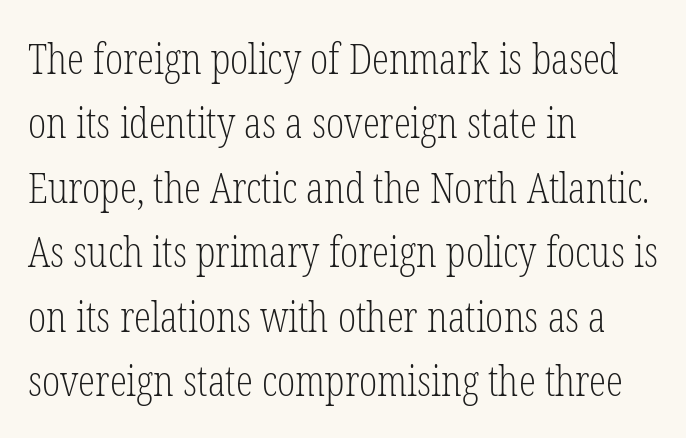
{"serif": "yes", "italic": "no", "bold": "no", "weight": "light", "width": "condensed", "stroke_contrast": "low", "x_height": "medium", "monospaced": "no", "underline": "no", "align": "left", "line_spacing": "normal", "line_spacing_ratio": 1.5, "letter_spacing": "normal", "letter_spacing_em": 0.0, "glyph_px": 43}
